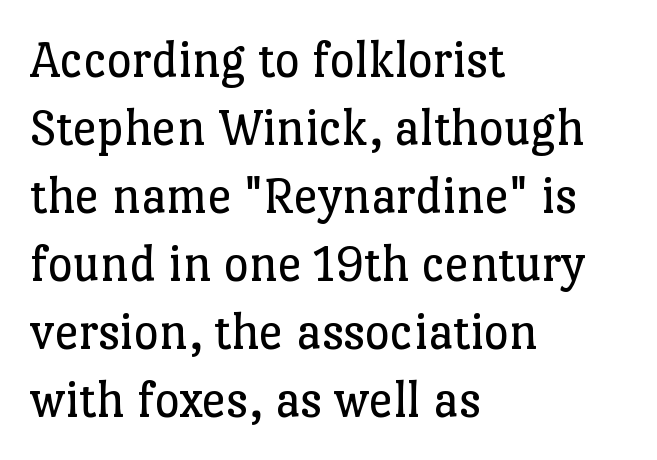
{"serif": "yes", "italic": "no", "bold": "no", "weight": "regular", "width": "normal", "stroke_contrast": "low", "x_height": "medium", "monospaced": "no", "underline": "no", "align": "left", "line_spacing": "normal", "line_spacing_ratio": 1.26, "letter_spacing": "normal", "letter_spacing_em": 0.0, "glyph_px": 54}
